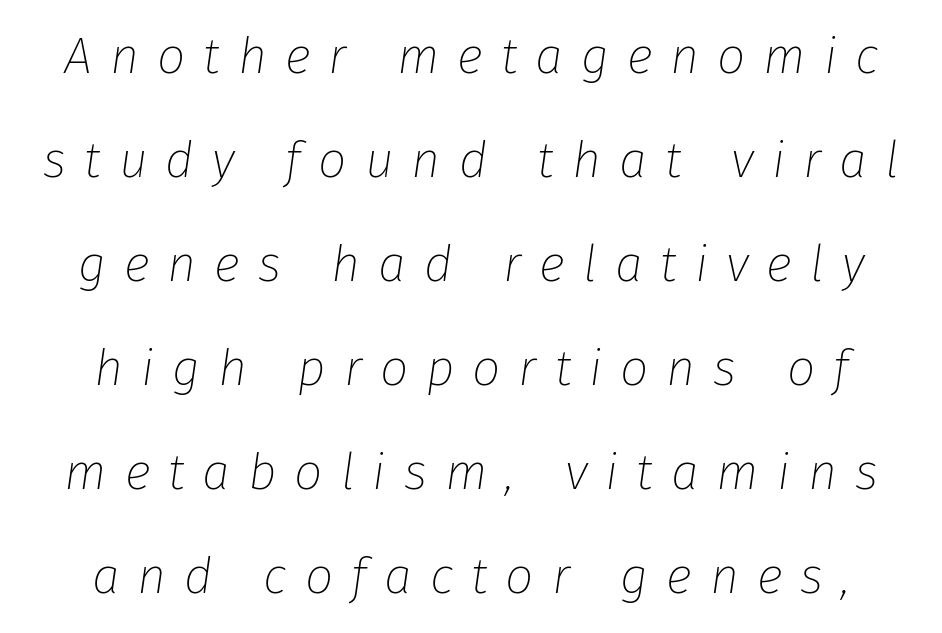
Q: Is the text bold? A: No.
Q: Is the text italic (slanted)? A: Yes, it leans right by about 8 degrees.
Q: Is the text underlined? A: No.
Q: Is the spacing between letters normal or unusually wide? A: Unusually wide.
Q: Is the spacing between lines tight, normal or loose? A: Loose.
Q: Width (condensed, normal, or wide)? A: Normal.
Q: Stroke contrast? A: Low.
Q: x-height? A: Medium.
Q: Monospaced? A: No.
